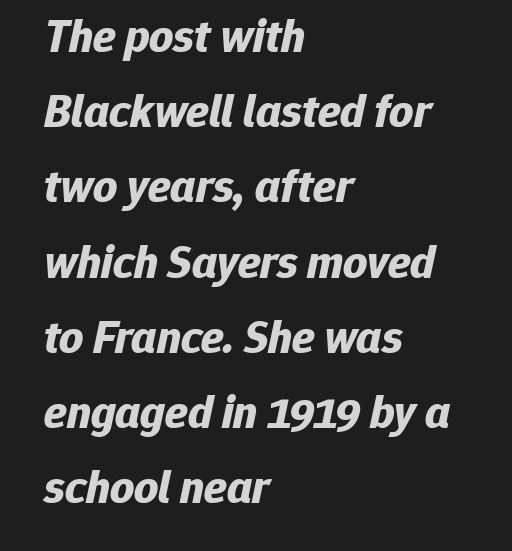
The image shows 47 px bold type, italic (leaning right); set left-aligned, normal line spacing (1.6x), normal letter spacing, not underlined; low stroke contrast and a medium x-height.
